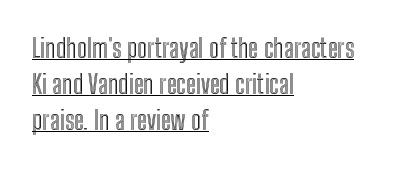
Q: Is the text italic (slanted)? A: No, it is upright.
Q: Is the text underlined? A: Yes.
Q: How is the paragraph aligned? A: Left-aligned.
Q: Is the spacing between letters normal or unusually wide? A: Normal.
Q: Is the spacing between lines tight, normal or loose? A: Normal.
